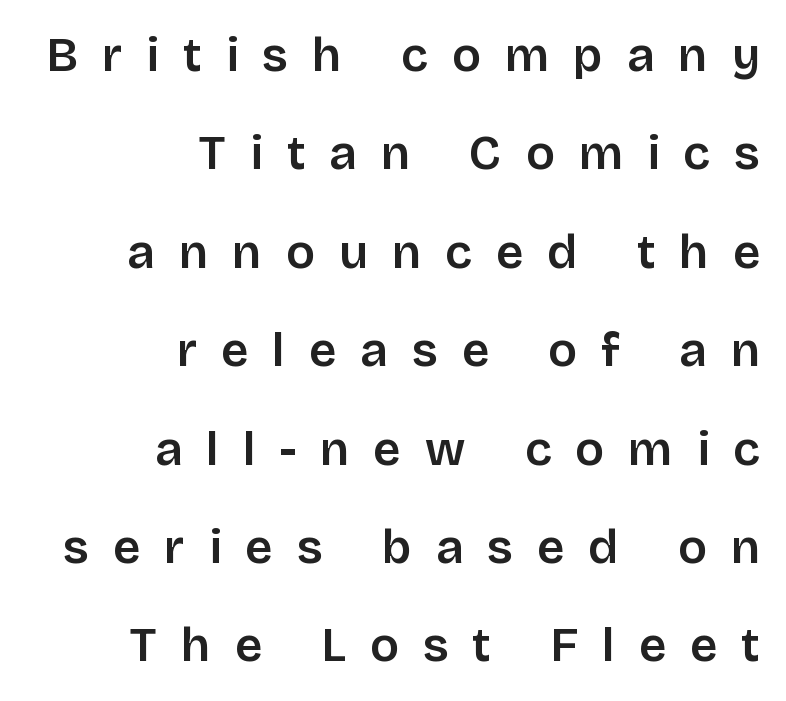
This is sans-serif lettering, the kind often seen on screens and signage. These lines were composed using upright roman letters. This sample uses expanded letter spacing, leaving extra air between glyphs. The zone under the glyphs is completely vacant. Note the varied advance widths — an 'i' is clearly narrower than an 'm'. The paragraph shown leans on its right margin.
